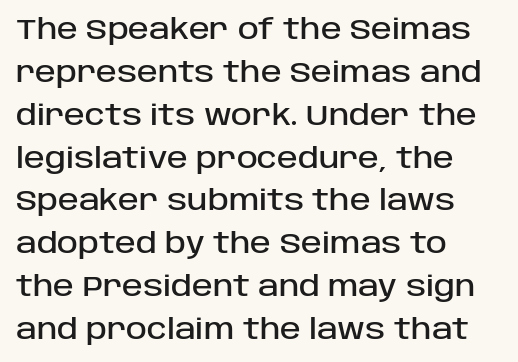
{"serif": "no", "italic": "no", "width": "normal", "stroke_contrast": "low", "x_height": "large", "monospaced": "no", "underline": "no", "align": "left", "line_spacing": "normal", "line_spacing_ratio": 1.53, "letter_spacing": "normal", "letter_spacing_em": 0.0, "glyph_px": 28}
